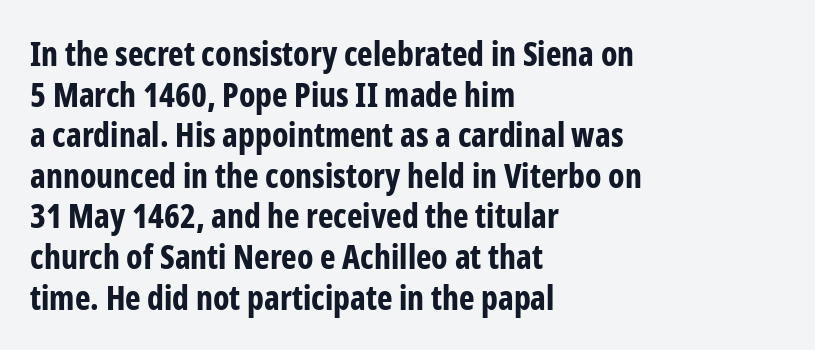
Q: Is the text bold? A: Yes.
Q: Is the text italic (slanted)? A: No, it is upright.
Q: Is the typeface a serif or a sans-serif typeface? A: Sans-serif.
Q: Is the text underlined? A: No.
Q: How is the paragraph aligned? A: Left-aligned.
Q: Is the spacing between letters normal or unusually wide? A: Normal.
Q: Width (condensed, normal, or wide)? A: Condensed.
Q: Stroke contrast? A: Low.
Q: x-height? A: Medium.
Q: Monospaced? A: No.
